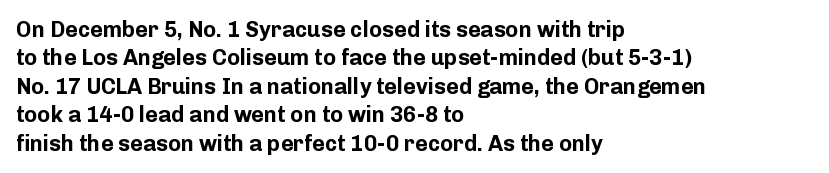
This is the regular roman posture of the typeface. The lines in this sample share a left origin and differ only in where they stop. Standard letterfit; no display-style spreading of the glyphs. Heavy-handed strokes throughout: this text is bold. The space directly below the letters is spotless.
